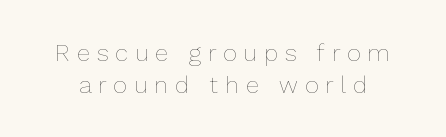
Evenly set lines give the paragraph a standard silhouette. Italic? Not at all — the glyphs are vertical. Caption: face not bold, strokes unweighted. These lines have a slow, spaced-out rhythm from letter to letter. Any mark beneath the type? The region is blank.
